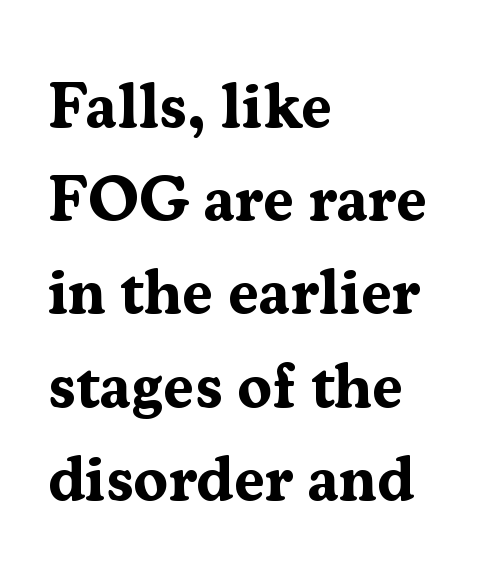
The image shows 63 px bold serif type, upright; set left-aligned, normal line spacing (1.48x), normal letter spacing, not underlined; medium stroke contrast and a medium x-height.
